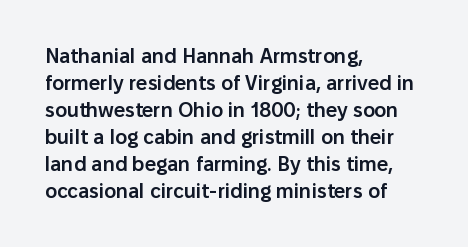
Q: Is the text bold? A: Semi-bold.
Q: Is the text italic (slanted)? A: No, it is upright.
Q: Is the text underlined? A: No.
Q: How is the paragraph aligned? A: Left-aligned.
Q: Is the spacing between letters normal or unusually wide? A: Normal.
Q: Is the spacing between lines tight, normal or loose? A: Normal.
